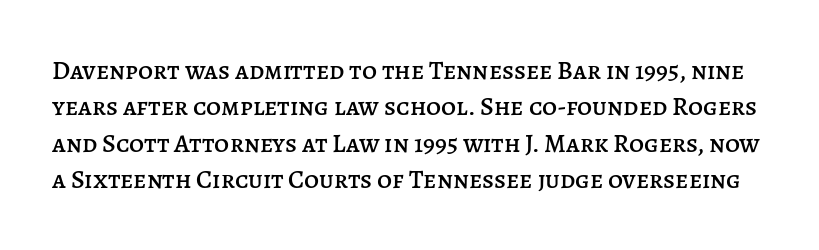
Q: Is the text italic (slanted)? A: No, it is upright.
Q: Is the text underlined? A: No.
Q: Is the spacing between letters normal or unusually wide? A: Normal.
Q: Is the spacing between lines tight, normal or loose? A: Normal.
